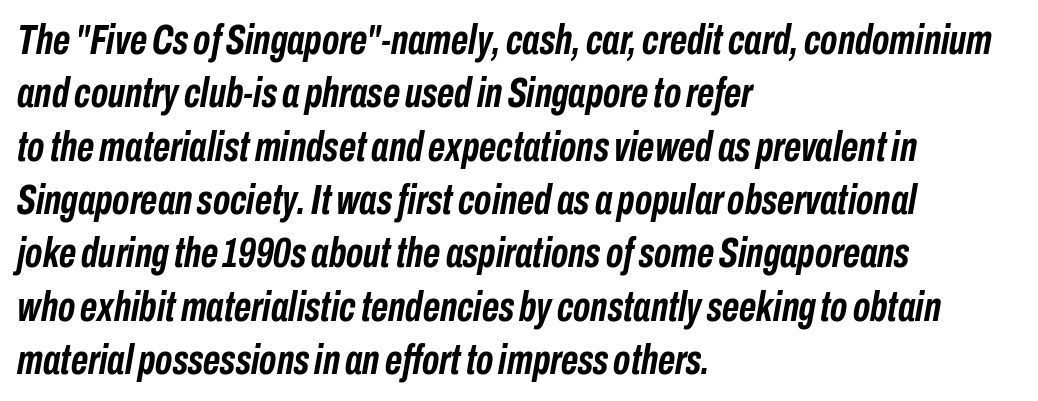
The image shows 42 px semibold, condensed type, italic (leaning right); set left-aligned, normal line spacing (1.27x), normal letter spacing, not underlined; low stroke contrast and a medium x-height.
